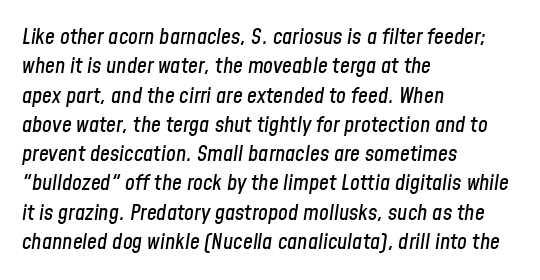
{"italic": "yes", "lean": "right", "slant_degrees": 8, "underline": "no", "align": "left", "line_spacing": "normal", "line_spacing_ratio": 1.33, "letter_spacing": "normal", "letter_spacing_em": 0.0, "glyph_px": 22}
